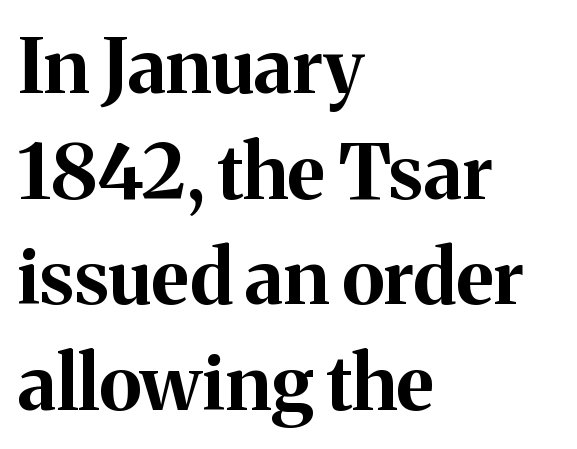
{"serif": "yes", "italic": "no", "bold": "yes", "weight": "bold", "width": "normal", "stroke_contrast": "medium", "x_height": "medium", "monospaced": "no", "underline": "no", "align": "left", "line_spacing": "normal", "line_spacing_ratio": 1.39, "letter_spacing": "normal", "letter_spacing_em": 0.0, "glyph_px": 76}
